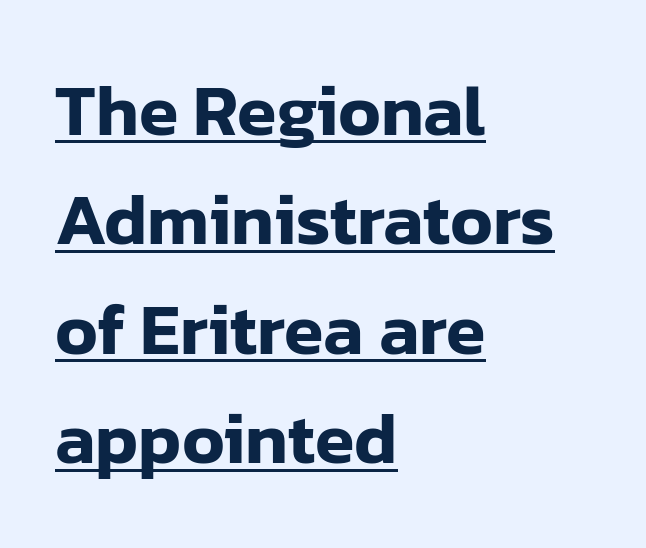
{"serif": "no", "italic": "no", "width": "normal", "stroke_contrast": "low", "x_height": "medium", "monospaced": "no", "underline": "yes", "align": "left", "line_spacing": "normal", "line_spacing_ratio": 1.52, "letter_spacing": "normal", "letter_spacing_em": 0.0, "glyph_px": 72}
